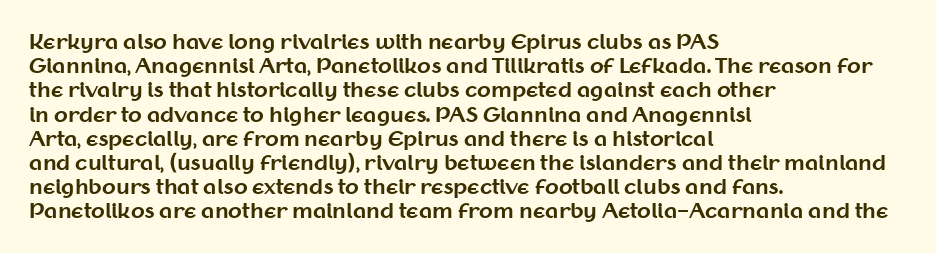
The image shows 20 px bold type, upright; set left-aligned, line spacing 1.21x, normal letter spacing, not underlined.
